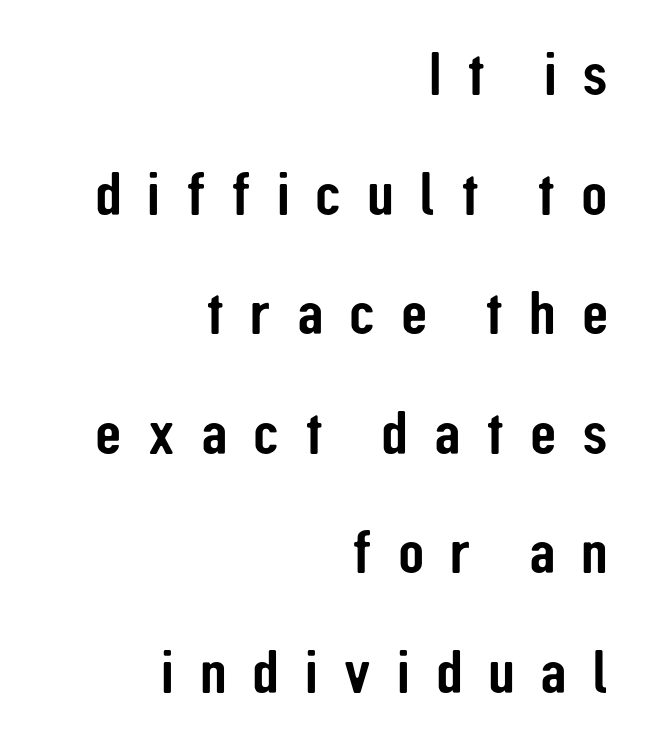
Words float on clear page, feet unadorned. Font category for this specimen: sans-serif. Reading down the block, your eye finds every line finishing at a fixed right position. This is the regular roman posture of the typeface. Loose tracking; the words dissolve into strings of separated letters.
